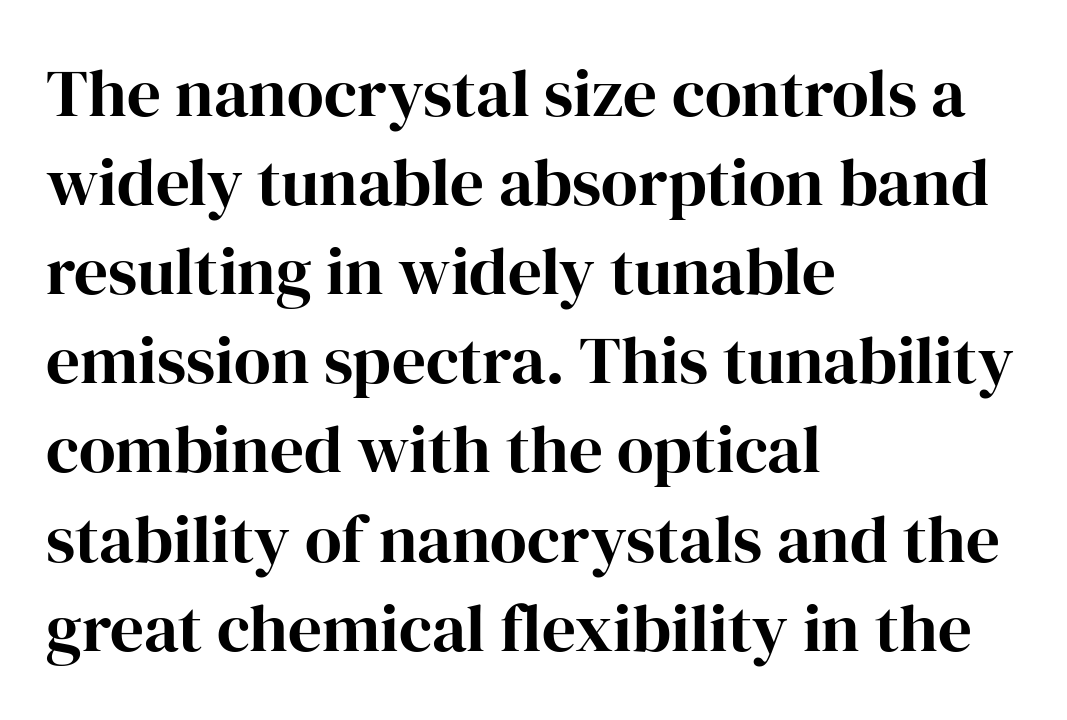
Q: Is the text bold? A: Yes.
Q: Is the text italic (slanted)? A: No, it is upright.
Q: Is the typeface a serif or a sans-serif typeface? A: Serif.
Q: Is the text underlined? A: No.
Q: How is the paragraph aligned? A: Left-aligned.
Q: Is the spacing between letters normal or unusually wide? A: Normal.
Q: Is the spacing between lines tight, normal or loose? A: Normal.
Q: Width (condensed, normal, or wide)? A: Normal.
Q: Stroke contrast? A: High.
Q: x-height? A: Medium.
Q: Monospaced? A: No.
